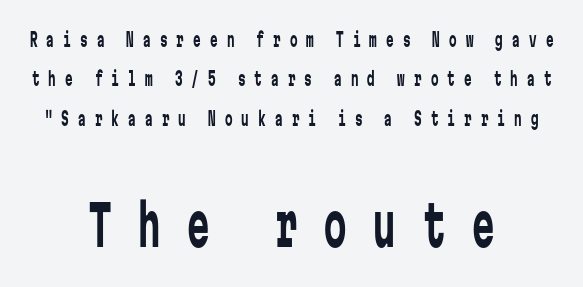
Q: Is the text bold? A: No.
Q: Is the text italic (slanted)? A: No, it is upright.
Q: Is the typeface a serif or a sans-serif typeface? A: Sans-serif.
Q: Is the text underlined? A: No.
Q: How is the paragraph aligned? A: Centered.
Q: Is the spacing between letters normal or unusually wide? A: Unusually wide.
Q: Is the spacing between lines tight, normal or loose? A: Loose.
Q: Which block of text is set in a larger size, the first (top) or the second (bottom)? A: The second (bottom) one.
Q: Width (condensed, normal, or wide)? A: Condensed.
Q: Stroke contrast? A: Low.
Q: x-height? A: Medium.
Q: Monospaced? A: Yes.
